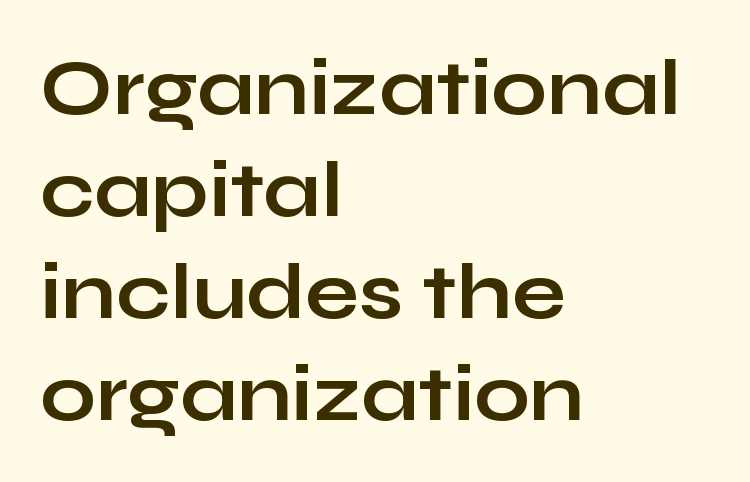
{"serif": "no", "italic": "no", "bold": "yes", "weight": "bold", "width": "wide", "stroke_contrast": "low", "x_height": "medium", "monospaced": "no", "underline": "no", "align": "left", "line_spacing": "normal", "line_spacing_ratio": 1.29, "letter_spacing": "normal", "letter_spacing_em": 0.0, "glyph_px": 79}
